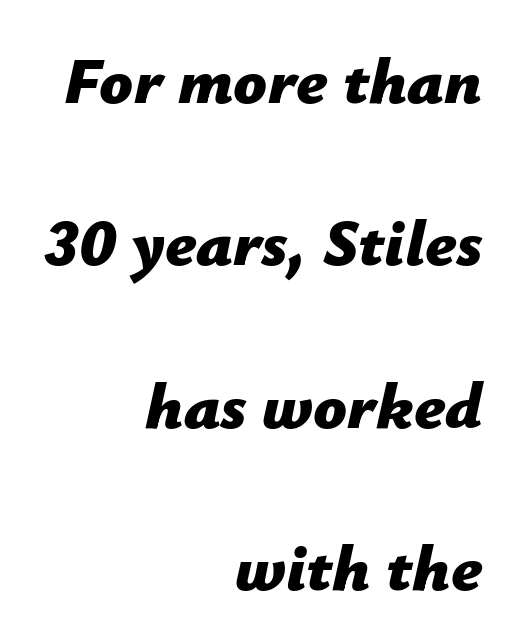
{"italic": "yes", "lean": "right", "slant_degrees": 12, "bold": "yes", "weight": "bold", "width": "normal", "stroke_contrast": "low", "x_height": "medium", "monospaced": "no", "underline": "no", "align": "right", "line_spacing": "loose", "line_spacing_ratio": 2.46, "letter_spacing": "normal", "letter_spacing_em": 0.0, "glyph_px": 66}
